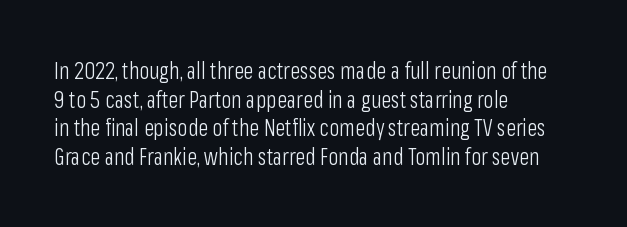
Q: Is the text bold? A: No.
Q: Is the text italic (slanted)? A: No, it is upright.
Q: Is the text underlined? A: No.
Q: How is the paragraph aligned? A: Left-aligned.
Q: Is the spacing between letters normal or unusually wide? A: Normal.
Q: Is the spacing between lines tight, normal or loose? A: Normal.
